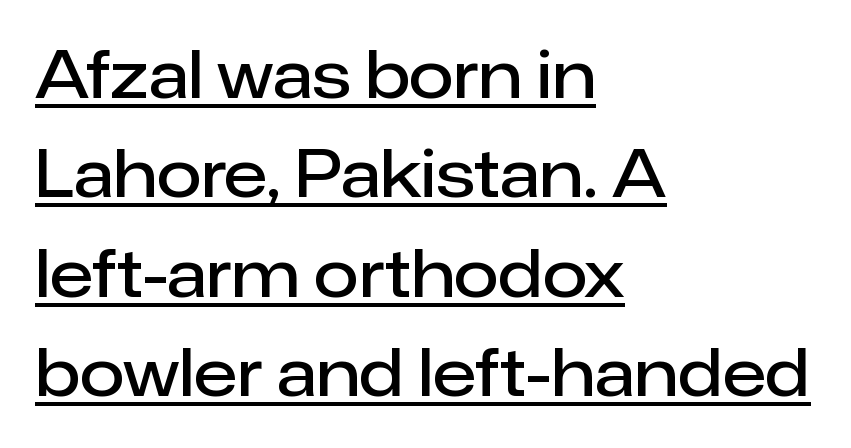
The image shows 65 px semibold sans-serif type, upright; set left-aligned, normal line spacing (1.53x), normal letter spacing, underlined; low stroke contrast and a medium x-height.
